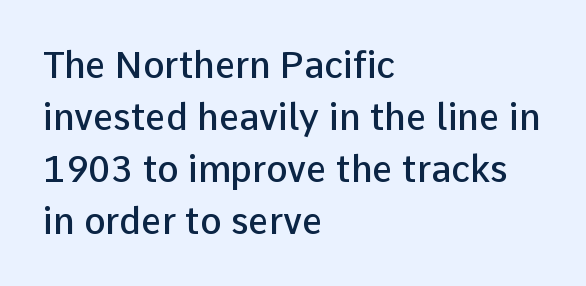
{"serif": "no", "italic": "no", "bold": "semi", "weight": "semibold", "width": "normal", "stroke_contrast": "low", "x_height": "medium", "monospaced": "no", "underline": "no", "align": "left", "line_spacing": "normal", "line_spacing_ratio": 1.44, "letter_spacing": "normal", "letter_spacing_em": 0.0, "glyph_px": 36}
